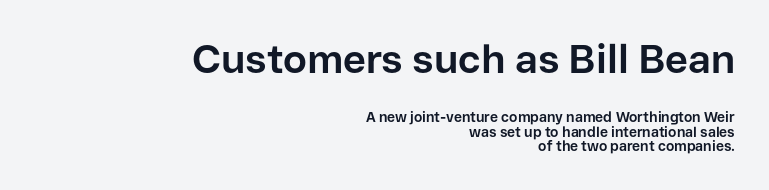
The image shows 40 px bold sans-serif type, upright; set right-aligned, tight line spacing (1.05x), normal letter spacing, not underlined; the first (top) block is 2.86x larger; low stroke contrast and a medium x-height.
